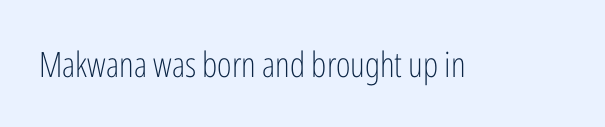
Q: Is the text bold? A: No.
Q: Is the text italic (slanted)? A: No, it is upright.
Q: Is the typeface a serif or a sans-serif typeface? A: Sans-serif.
Q: Is the text underlined? A: No.
Q: Is the spacing between letters normal or unusually wide? A: Normal.
Q: Width (condensed, normal, or wide)? A: Condensed.
Q: Stroke contrast? A: Low.
Q: x-height? A: Medium.
Q: Monospaced? A: No.
